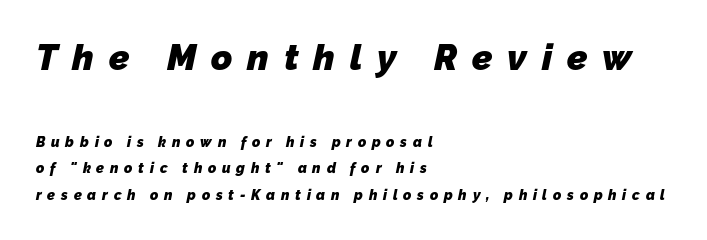
Q: Is the text bold? A: Yes.
Q: Is the typeface a serif or a sans-serif typeface? A: Sans-serif.
Q: Is the text underlined? A: No.
Q: How is the paragraph aligned? A: Left-aligned.
Q: Is the spacing between letters normal or unusually wide? A: Unusually wide.
Q: Which block of text is set in a larger size, the first (top) or the second (bottom)? A: The first (top) one.
Q: Width (condensed, normal, or wide)? A: Normal.
Q: Stroke contrast? A: Low.
Q: x-height? A: Medium.
Q: Monospaced? A: No.
